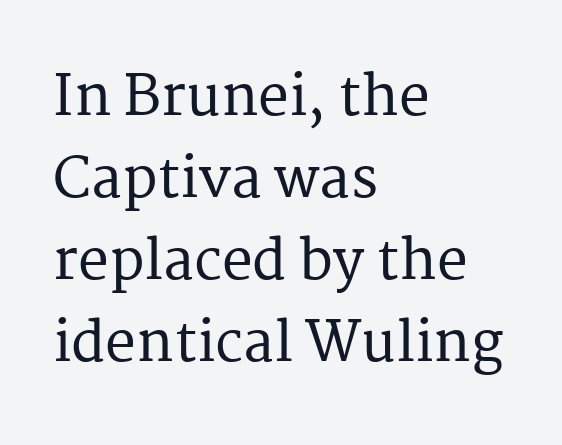
Each line starts at the same left margin while the right side varies. Students, observe: this is what conventionally led text looks like. These lines keep a tight, regular rhythm from letter to letter. Looks like regular typesetting: each glyph gets only the width it needs. The space beneath each line is pristine and unruled. The font's upright variant was chosen for this text.
